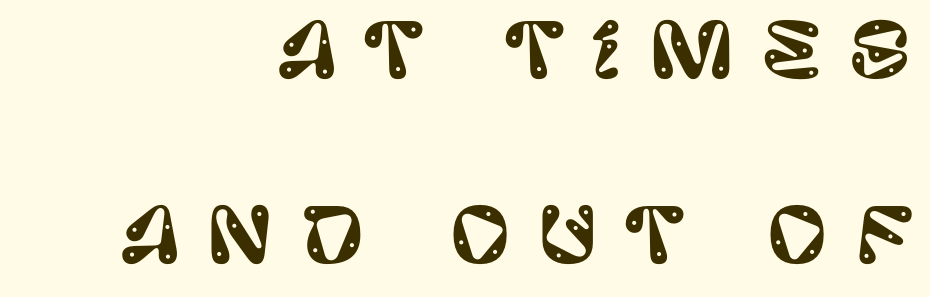
The image shows 75 px sans-serif type; set right-aligned, loose line spacing (2.47x), unusually wide letter spacing (+0.36 em), not underlined; low stroke contrast and a large x-height.
